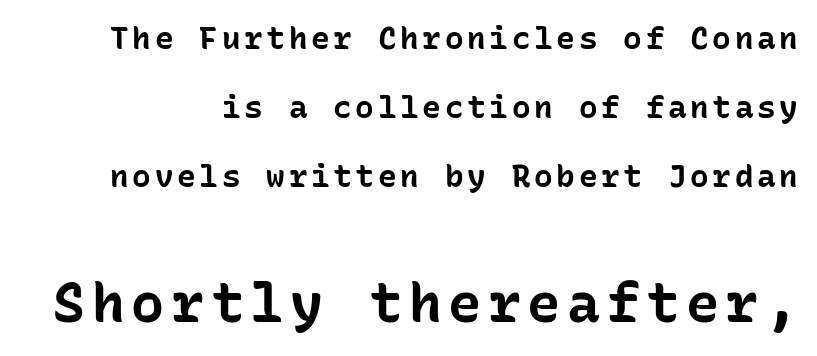
Q: Is the text bold? A: Yes.
Q: Is the text italic (slanted)? A: No, it is upright.
Q: Is the typeface a serif or a sans-serif typeface? A: Sans-serif.
Q: Is the text underlined? A: No.
Q: Is the spacing between lines tight, normal or loose? A: Loose.
Q: Which block of text is set in a larger size, the first (top) or the second (bottom)? A: The second (bottom) one.
Q: Width (condensed, normal, or wide)? A: Normal.
Q: Stroke contrast? A: Low.
Q: x-height? A: Medium.
Q: Monospaced? A: Yes.
